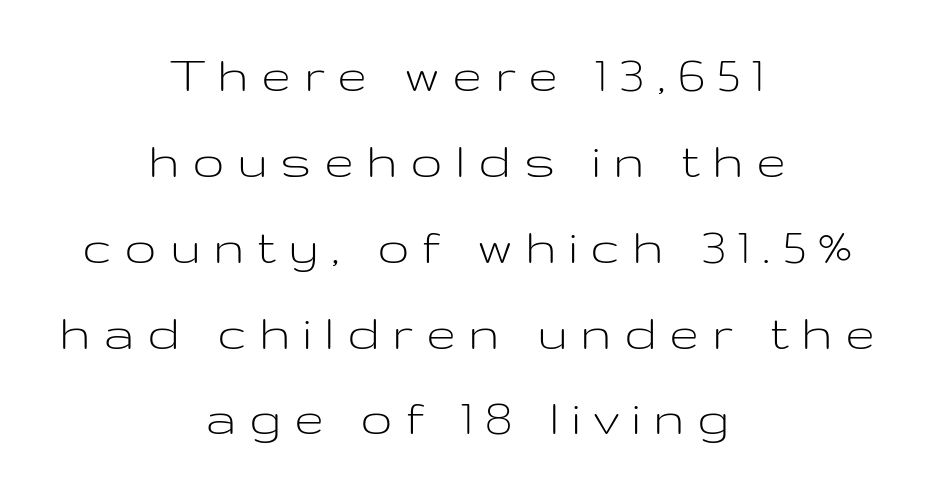
Q: Is the text bold? A: No.
Q: Is the text italic (slanted)? A: No, it is upright.
Q: Is the typeface a serif or a sans-serif typeface? A: Sans-serif.
Q: Is the text underlined? A: No.
Q: How is the paragraph aligned? A: Centered.
Q: Is the spacing between letters normal or unusually wide? A: Unusually wide.
Q: Is the spacing between lines tight, normal or loose? A: Normal.
Q: Width (condensed, normal, or wide)? A: Wide.
Q: Stroke contrast? A: Low.
Q: x-height? A: Medium.
Q: Monospaced? A: No.
